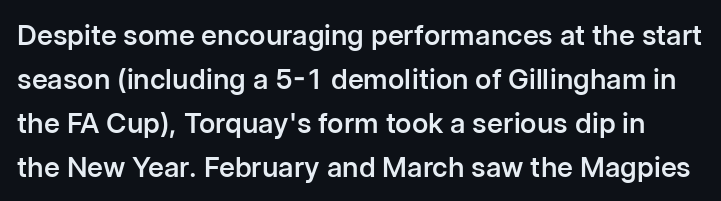
The image shows 28 px semibold sans-serif type, upright; set normal line spacing (1.57x), normal letter spacing, not underlined; low stroke contrast and a medium x-height.
